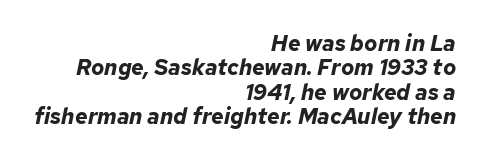
Q: Is the text bold? A: Yes.
Q: Is the text italic (slanted)? A: Yes, it leans right by about 12 degrees.
Q: Is the text underlined? A: No.
Q: How is the paragraph aligned? A: Right-aligned.
Q: Is the spacing between letters normal or unusually wide? A: Normal.
Q: Is the spacing between lines tight, normal or loose? A: Tight.
